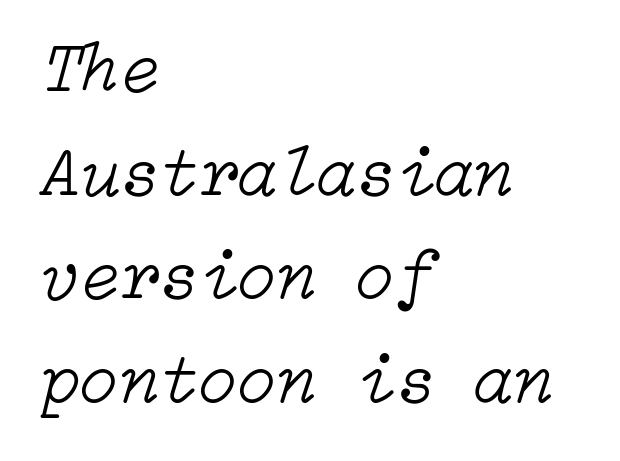
Q: Is the text bold? A: No.
Q: Is the text italic (slanted)? A: Yes, it leans right by about 15 degrees.
Q: Is the text underlined? A: No.
Q: How is the paragraph aligned? A: Left-aligned.
Q: Is the spacing between letters normal or unusually wide? A: Normal.
Q: Is the spacing between lines tight, normal or loose? A: Normal.
Q: Width (condensed, normal, or wide)? A: Normal.
Q: Stroke contrast? A: Low.
Q: x-height? A: Medium.
